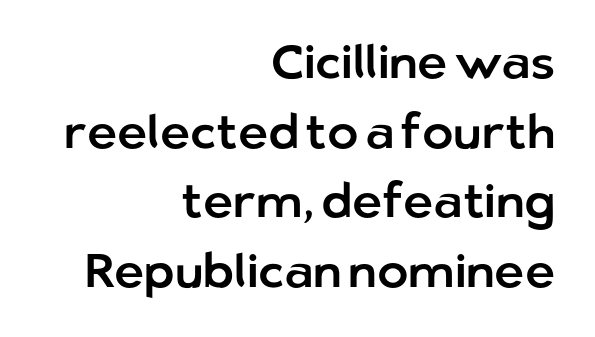
Q: Is the text italic (slanted)? A: No, it is upright.
Q: Is the typeface a serif or a sans-serif typeface? A: Sans-serif.
Q: Is the text underlined? A: No.
Q: How is the paragraph aligned? A: Right-aligned.
Q: Is the spacing between letters normal or unusually wide? A: Normal.
Q: Is the spacing between lines tight, normal or loose? A: Normal.
Q: Width (condensed, normal, or wide)? A: Normal.
Q: Stroke contrast? A: Low.
Q: x-height? A: Medium.
Q: Monospaced? A: No.
